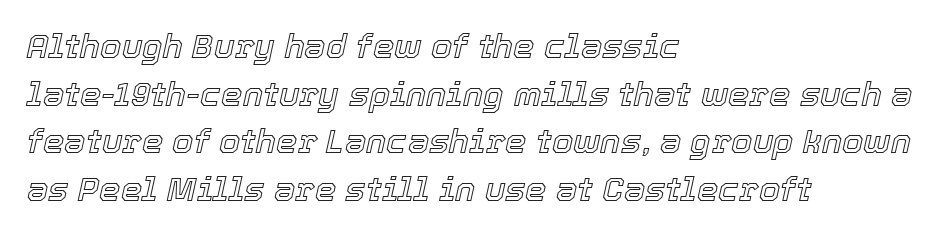
{"italic": "yes", "lean": "right", "slant_degrees": 12, "width": "normal", "x_height": "medium", "monospaced": "no", "underline": "no", "align": "left", "line_spacing": "normal", "line_spacing_ratio": 1.4, "letter_spacing": "normal", "letter_spacing_em": 0.0, "glyph_px": 34}
